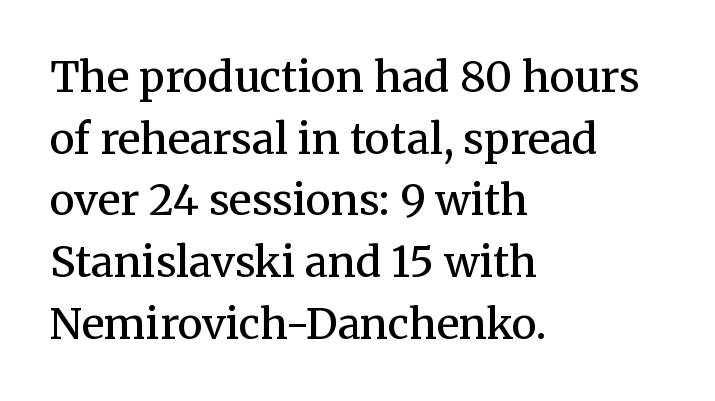
Q: Is the text bold? A: Semi-bold.
Q: Is the text italic (slanted)? A: No, it is upright.
Q: Is the typeface a serif or a sans-serif typeface? A: Serif.
Q: Is the text underlined? A: No.
Q: How is the paragraph aligned? A: Left-aligned.
Q: Is the spacing between letters normal or unusually wide? A: Normal.
Q: Is the spacing between lines tight, normal or loose? A: Normal.
Q: Width (condensed, normal, or wide)? A: Normal.
Q: Stroke contrast? A: Medium.
Q: x-height? A: Medium.
Q: Monospaced? A: No.
